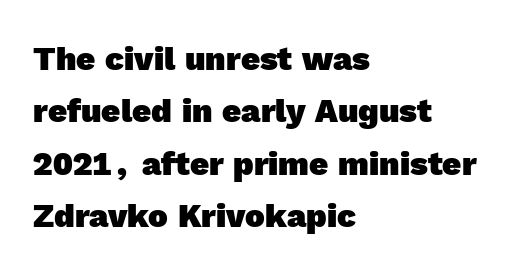
Nope, no serifs anywhere on these letters. Check under the words: just untouched page. Tracking value appears to be zero — textbook default spacing. Quick note: interline space is typical.
